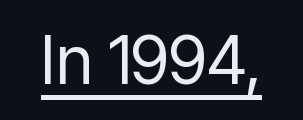
The face used here is proportionally spaced, like ordinary book or web type. Weight class: somewhere from thin through regular. Characters follow at the spacing the type designer built in. Italic? Not at all — the glyphs are vertical. Notice how a bar underscores the lettering throughout. In terms of letterform style, serifs are entirely absent.
